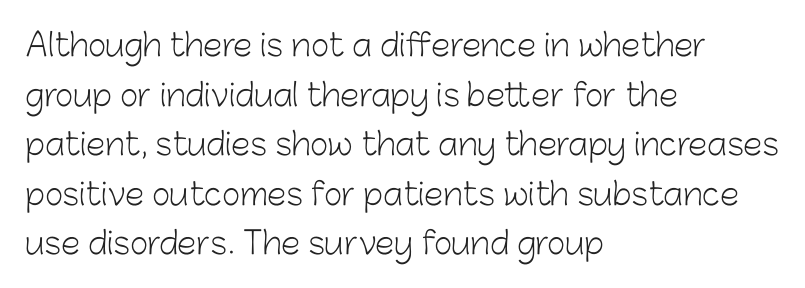
The image shows 31 px light sans-serif type, upright; set left-aligned, normal line spacing (1.6x), normal letter spacing, not underlined; low stroke contrast and a medium x-height.
